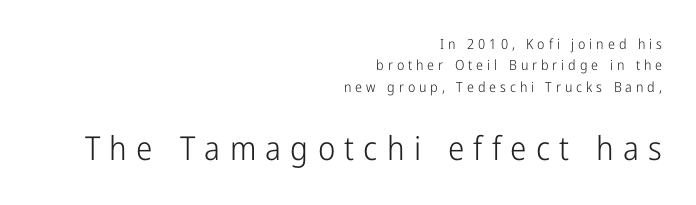
{"serif": "no", "italic": "no", "bold": "no", "weight": "light", "width": "condensed", "stroke_contrast": "low", "x_height": "medium", "monospaced": "no", "underline": "no", "align": "right", "line_spacing": "normal", "line_spacing_ratio": 1.52, "letter_spacing": "wide", "letter_spacing_em": 0.28, "larger_block": "second", "size_ratio": 2.36, "glyph_px": 33}
